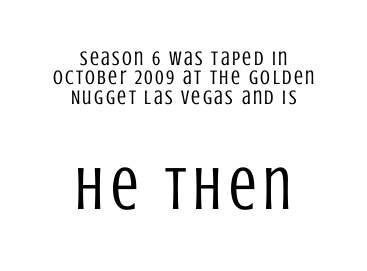
{"serif": "no", "italic": "no", "bold": "no", "weight": "regular", "width": "condensed", "stroke_contrast": "low", "x_height": "large", "monospaced": "no", "underline": "no", "align": "center", "line_spacing": "tight", "line_spacing_ratio": 0.97, "larger_block": "second", "size_ratio": 3.05, "glyph_px": 61}
